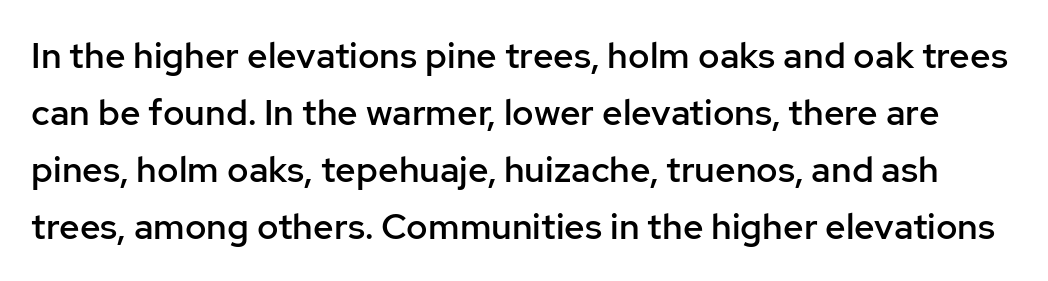
A normal amount of white space separates one row of letters from the next. Nope, not italic — everything's standing straight. Spacing verdict: proportional, widths tailored to each character. Does the weight exceed regular? Yes, but only to semibold. Type without underlining.
